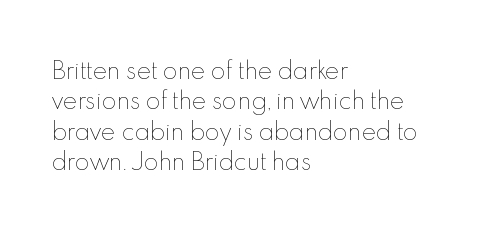
{"italic": "no", "bold": "no", "underline": "no", "align": "left", "line_spacing": "normal", "line_spacing_ratio": 1.38, "letter_spacing": "normal", "letter_spacing_em": 0.0, "glyph_px": 22}
